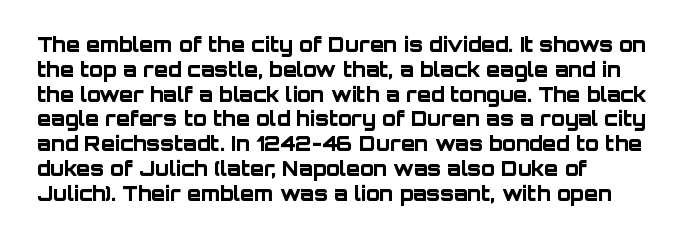
The image shows 20 px bold type, upright; set line spacing 1.24x, normal letter spacing, not underlined.
